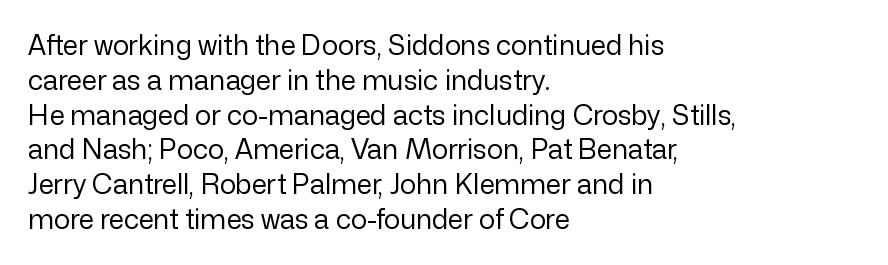
The image shows 27 px text type, upright; set left-aligned, normal line spacing (1.29x), normal letter spacing, not underlined.
